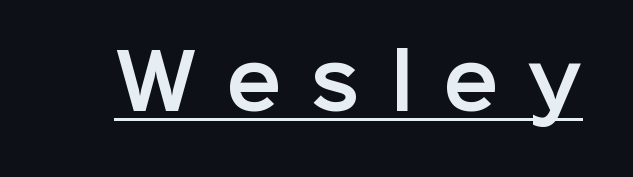
Q: Is the text italic (slanted)? A: No, it is upright.
Q: Is the typeface a serif or a sans-serif typeface? A: Sans-serif.
Q: Is the text underlined? A: Yes.
Q: Is the spacing between letters normal or unusually wide? A: Unusually wide.
Q: Width (condensed, normal, or wide)? A: Normal.
Q: Stroke contrast? A: Low.
Q: x-height? A: Medium.
Q: Monospaced? A: No.
